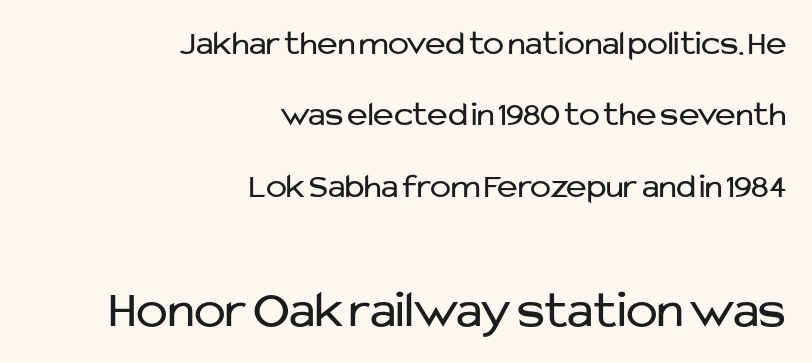
Teacher's note: observe the even right margin — that is flush-right alignment. Caption: standard tracking, unaltered. Bigger letters appear in the bottom chunk; the top chunk is reduced. Does the type have serifs? No, each stem ends abruptly.
